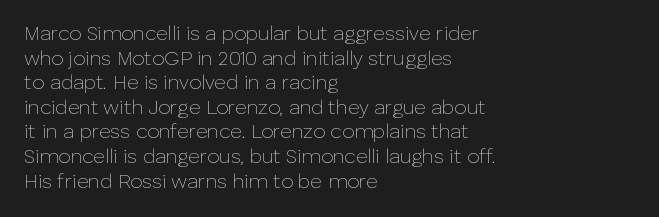
The image shows 20 px text type, upright; set left-aligned, line spacing 1.23x, normal letter spacing, not underlined.
